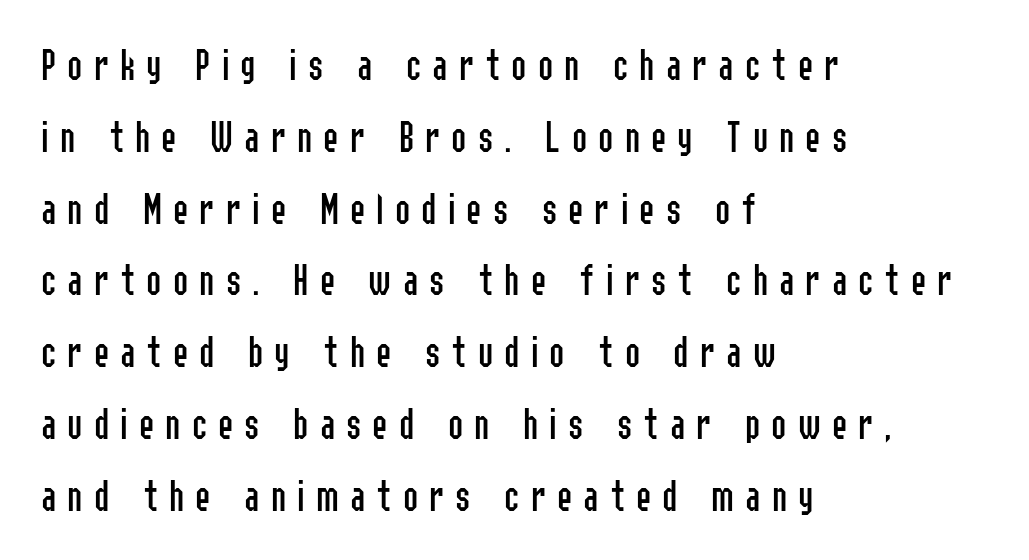
The image shows 46 px regular-weight, condensed sans-serif type, upright; set left-aligned, normal line spacing (1.56x), unusually wide letter spacing (+0.24 em), not underlined; low stroke contrast and a medium x-height.
